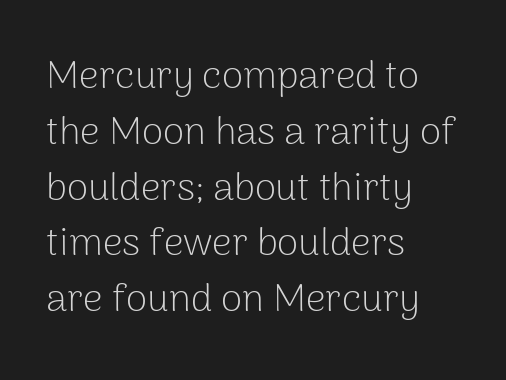
{"serif": "no", "italic": "no", "bold": "no", "weight": "light", "width": "normal", "stroke_contrast": "low", "x_height": "medium", "monospaced": "no", "underline": "no", "align": "left", "line_spacing": "normal", "line_spacing_ratio": 1.43, "letter_spacing": "normal", "letter_spacing_em": 0.0, "glyph_px": 39}
